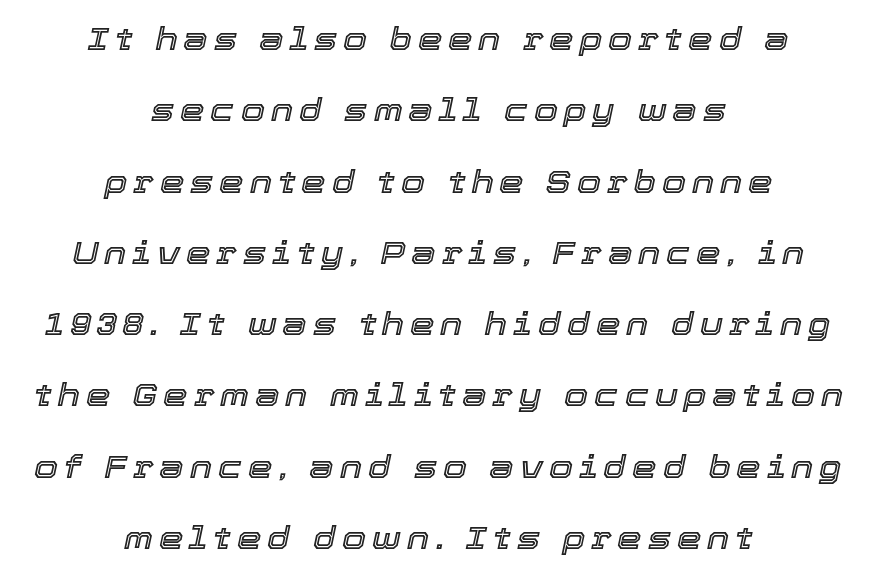
Q: Is the text italic (slanted)? A: Yes, it leans right by about 12 degrees.
Q: Is the text underlined? A: No.
Q: How is the paragraph aligned? A: Centered.
Q: Is the spacing between lines tight, normal or loose? A: Loose.
Q: Width (condensed, normal, or wide)? A: Normal.
Q: x-height? A: Medium.
Q: Monospaced? A: No.
